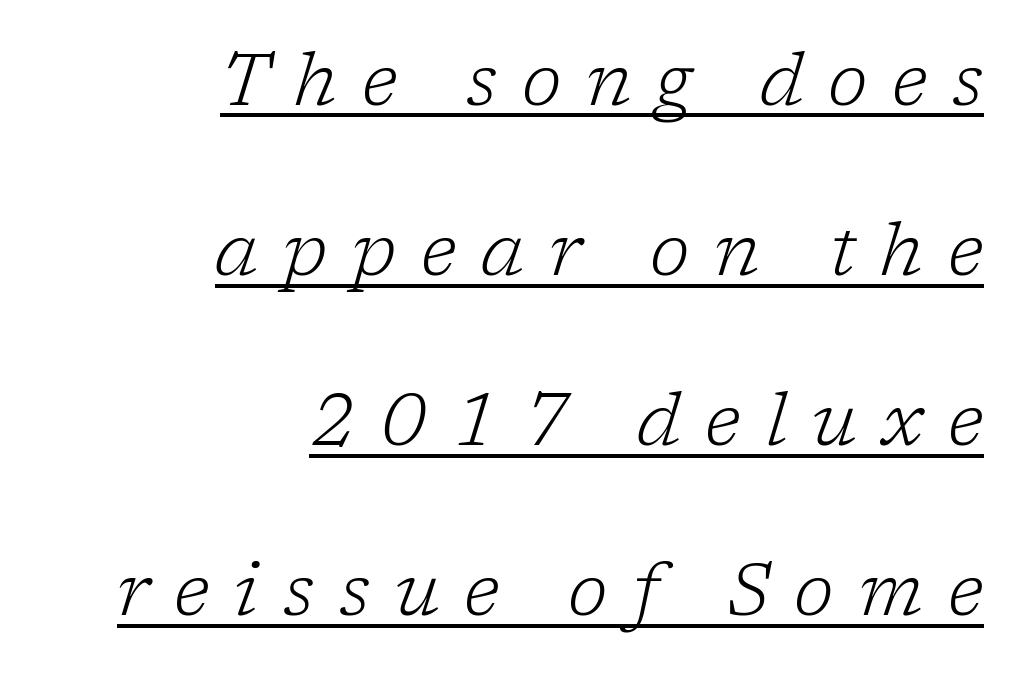
The specimen includes a rule beneath the text block's lines. Notice how the stems are inclined rather than vertical — that's the hallmark of italics. Observe the wide spacing: letters keep a clear distance from each other. Notice the wide empty band between every row — that's loose leading. Spacing verdict: proportional, widths tailored to each character.
